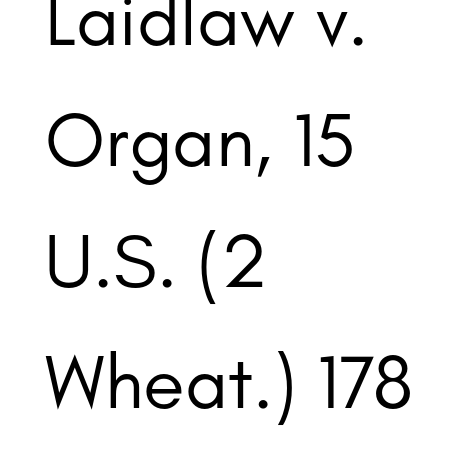
The gaps between neighbouring characters are ordinary and unremarkable. This is not heavy type; no bold has been used. The glyphs are unaccompanied by any horizontal stroke below them. The letters advance in unequal steps, a hallmark of proportional type.
